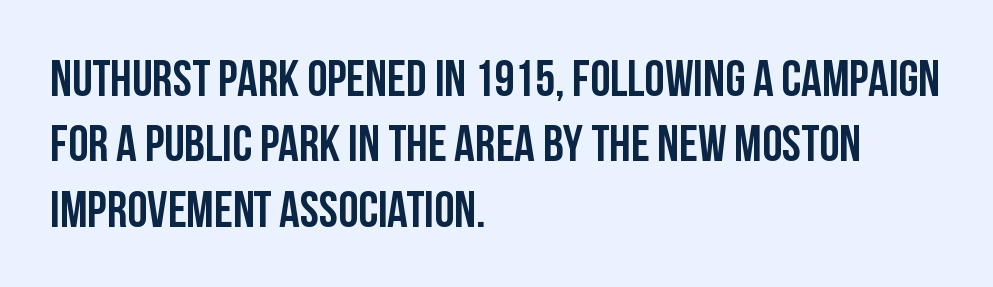
The image shows 51 px semibold, condensed sans-serif type, upright; set left-aligned, normal line spacing (1.28x), normal letter spacing, not underlined; low stroke contrast and a large x-height.
